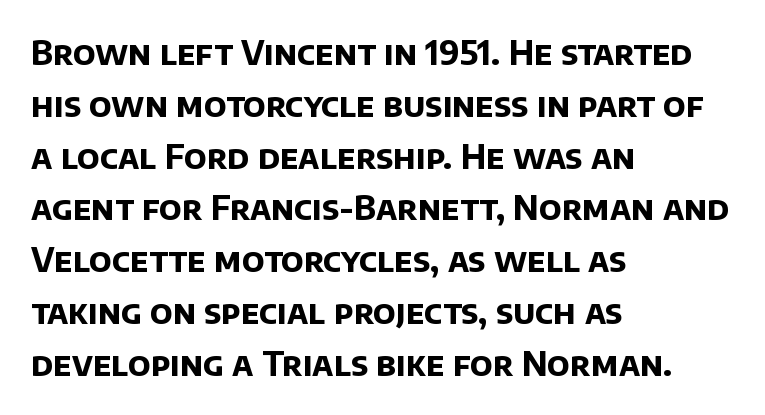
Q: Is the text bold? A: Yes.
Q: Is the typeface a serif or a sans-serif typeface? A: Sans-serif.
Q: Is the text underlined? A: No.
Q: How is the paragraph aligned? A: Left-aligned.
Q: Is the spacing between letters normal or unusually wide? A: Normal.
Q: Is the spacing between lines tight, normal or loose? A: Normal.
Q: Width (condensed, normal, or wide)? A: Normal.
Q: Stroke contrast? A: Low.
Q: x-height? A: Large.
Q: Monospaced? A: No.
